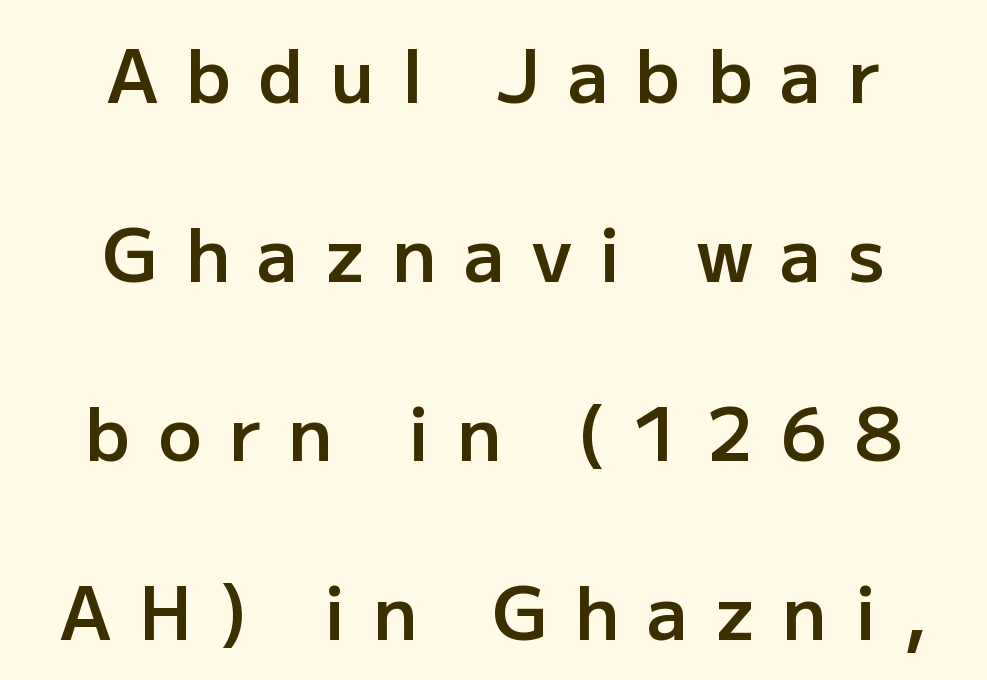
{"serif": "no", "italic": "no", "bold": "semi", "weight": "semibold", "width": "normal", "stroke_contrast": "low", "x_height": "medium", "monospaced": "no", "underline": "no", "align": "center", "line_spacing": "loose", "line_spacing_ratio": 2.45, "letter_spacing": "wide", "letter_spacing_em": 0.37, "glyph_px": 73}
